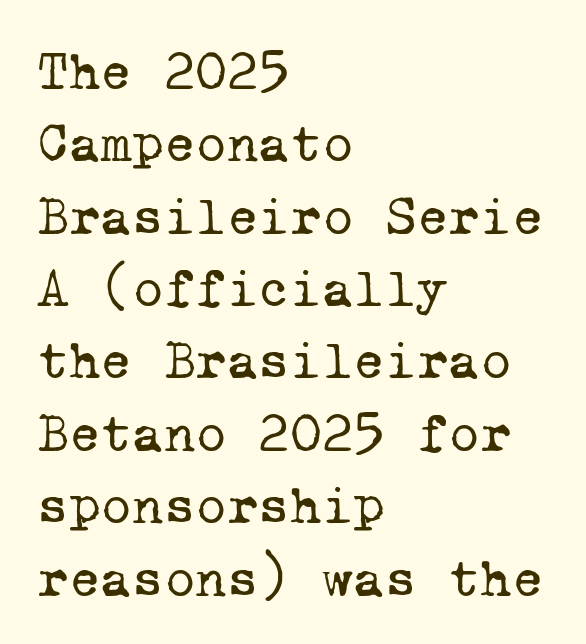
Q: Is the text bold? A: No.
Q: Is the typeface a serif or a sans-serif typeface? A: Serif.
Q: Is the text underlined? A: No.
Q: How is the paragraph aligned? A: Left-aligned.
Q: Is the spacing between letters normal or unusually wide? A: Normal.
Q: Is the spacing between lines tight, normal or loose? A: Normal.
Q: Width (condensed, normal, or wide)? A: Normal.
Q: Stroke contrast? A: Low.
Q: x-height? A: Medium.
Q: Monospaced? A: Yes.
